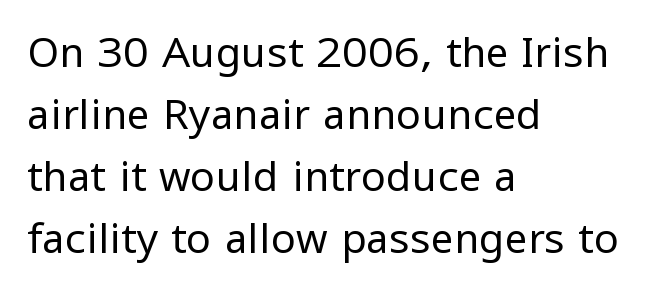
{"serif": "no", "italic": "no", "bold": "no", "weight": "regular", "width": "normal", "stroke_contrast": "low", "x_height": "medium", "monospaced": "no", "underline": "no", "align": "left", "line_spacing": "normal", "line_spacing_ratio": 1.51, "letter_spacing": "normal", "letter_spacing_em": 0.0, "glyph_px": 41}
